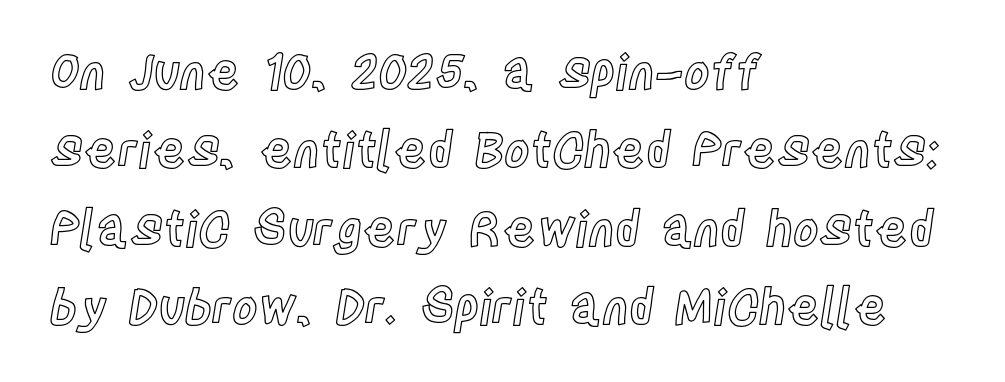
Leftover space on each line is placed entirely after the last word. This sample has the flowing, uneven cadence of proportional lettering. In terms of leading, this rendering sits right in the middle. Clear beneath every line of the passage. Letter spacing: default.
